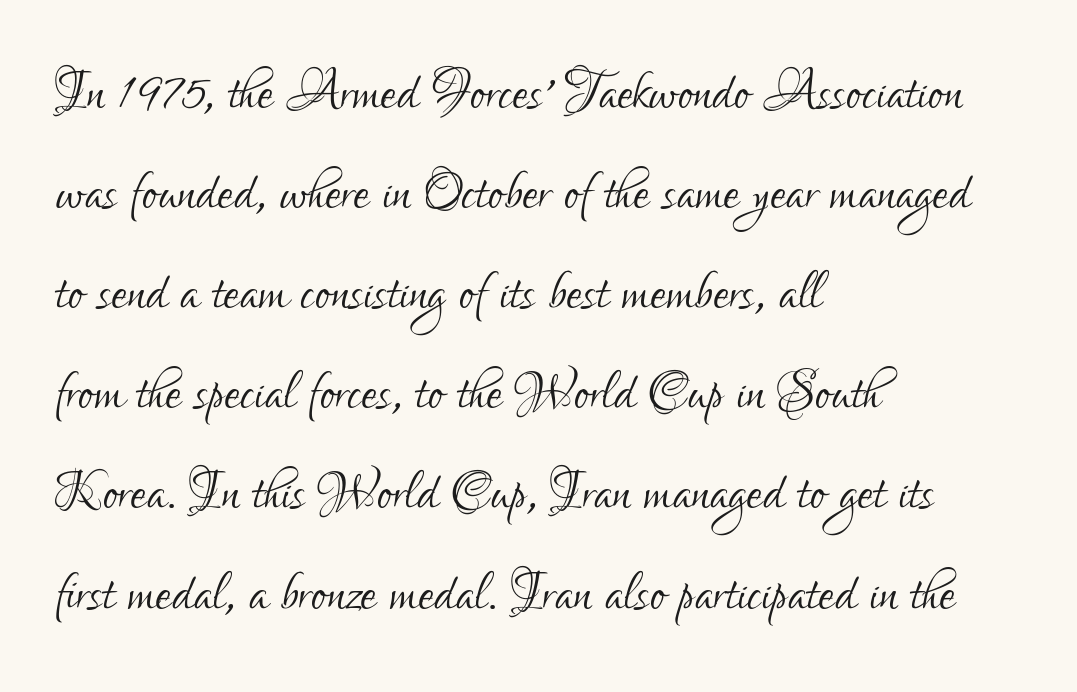
Visually the block forms a straight wall on the left and a jagged coastline on the right. The face used here is a sans, in the tradition of grotesques and geometrics. The face looks like a standard text weight, possibly lighter.
